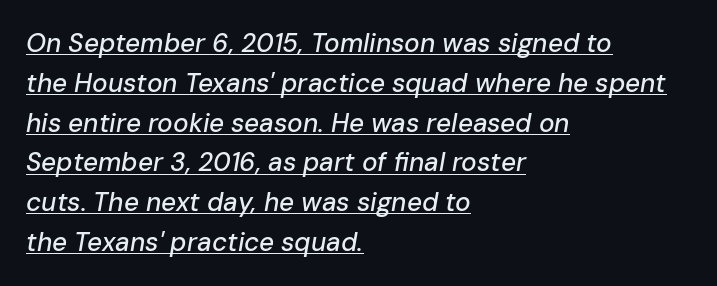
The image shows 26 px text type, italic (leaning right); set left-aligned, normal line spacing (1.53x), normal letter spacing, underlined.
